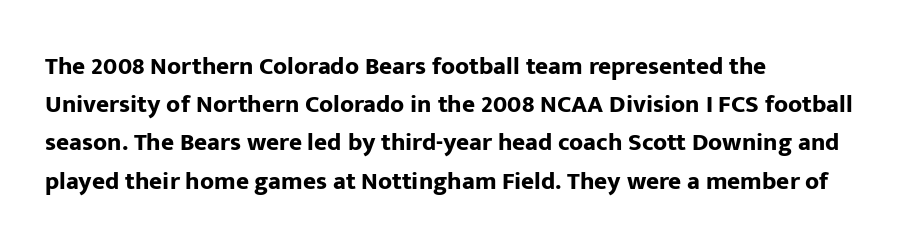
{"italic": "no", "bold": "yes", "underline": "no", "align": "left", "line_spacing": "normal", "line_spacing_ratio": 1.53, "letter_spacing": "normal", "letter_spacing_em": 0.0, "glyph_px": 25}
